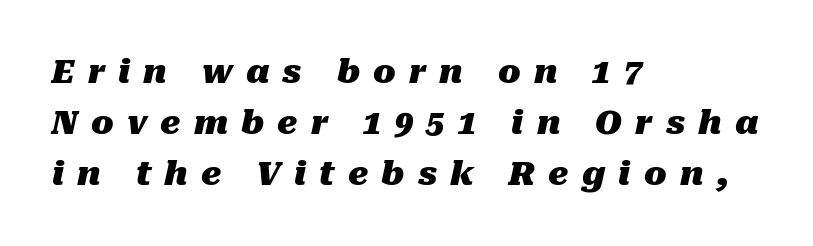
Q: Is the text bold? A: Yes.
Q: Is the text italic (slanted)? A: Yes, it leans right by about 10 degrees.
Q: Is the text underlined? A: No.
Q: How is the paragraph aligned? A: Left-aligned.
Q: Is the spacing between letters normal or unusually wide? A: Unusually wide.
Q: Is the spacing between lines tight, normal or loose? A: Normal.
Q: Width (condensed, normal, or wide)? A: Normal.
Q: Stroke contrast? A: Medium.
Q: x-height? A: Medium.
Q: Monospaced? A: No.
